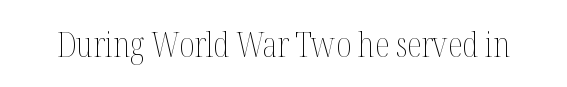
The image shows 34 px thin, condensed type, upright; set normal letter spacing, not underlined; medium stroke contrast and a medium x-height.
